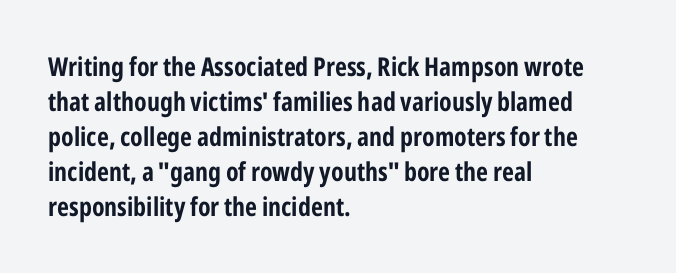
Spacing between characters is what you'd get straight out of the box. If you drew a line through each stem, it would be perfectly vertical. Which margin do the lines hug? The left one — the right edge is uneven. Leading: standard. Is the type bold? Yes — the strokes are clearly thick and heavy.
